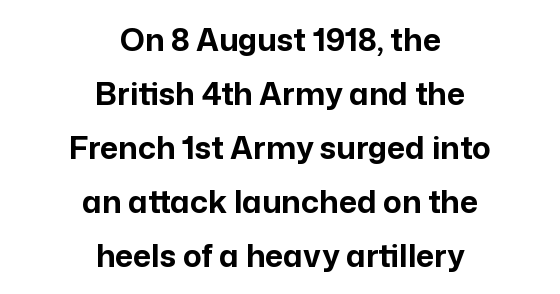
Q: Is the text bold? A: Yes.
Q: Is the text italic (slanted)? A: No, it is upright.
Q: Is the typeface a serif or a sans-serif typeface? A: Sans-serif.
Q: Is the text underlined? A: No.
Q: How is the paragraph aligned? A: Centered.
Q: Is the spacing between letters normal or unusually wide? A: Normal.
Q: Width (condensed, normal, or wide)? A: Normal.
Q: Stroke contrast? A: Low.
Q: x-height? A: Medium.
Q: Monospaced? A: No.
